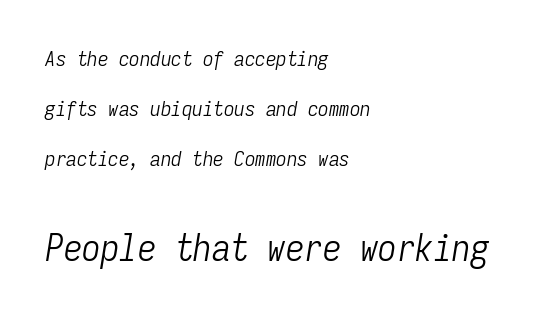
Yep, that's italic — everything's leaning. These lines stack with their left ends in a neat column. Is the stroke heavy? The answer is a plain regular-or-lighter. Inter-character spacing is left at the font's built-in metrics.
